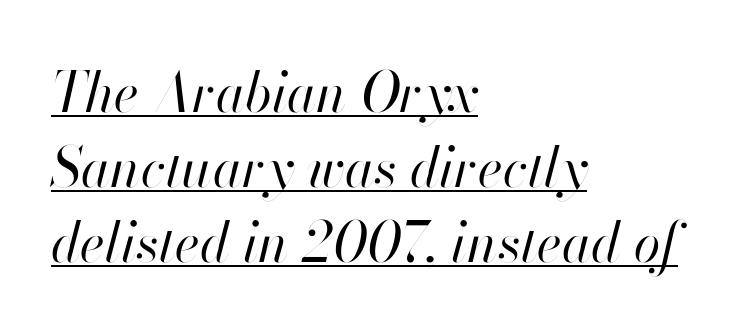
The image shows 54 px regular-weight type, italic (leaning right); set left-aligned, normal line spacing (1.39x), normal letter spacing, underlined; high stroke contrast and a small x-height.
